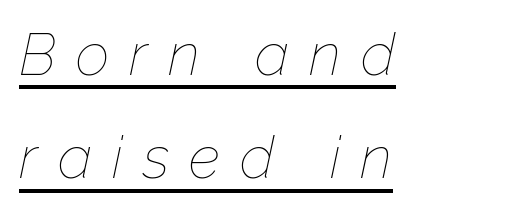
The image shows 59 px thin type, italic (leaning right); set left-aligned, line spacing 1.75x, unusually wide letter spacing (+0.34 em), underlined; low stroke contrast and a medium x-height.
